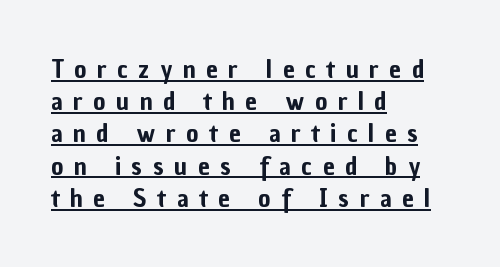
{"italic": "no", "underline": "yes", "align": "left", "line_spacing_ratio": 1.24, "letter_spacing": "wide", "letter_spacing_em": 0.41, "glyph_px": 26}
